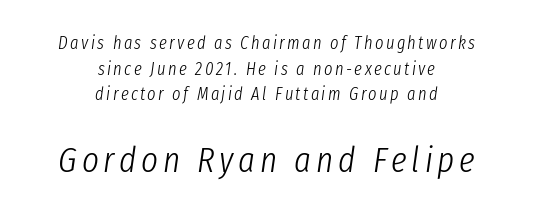
{"italic": "yes", "lean": "right", "slant_degrees": 8, "bold": "no", "weight": "light", "width": "condensed", "stroke_contrast": "low", "x_height": "medium", "monospaced": "no", "underline": "no", "align": "center", "line_spacing": "normal", "line_spacing_ratio": 1.43, "larger_block": "second", "size_ratio": 2.0, "glyph_px": 36}
